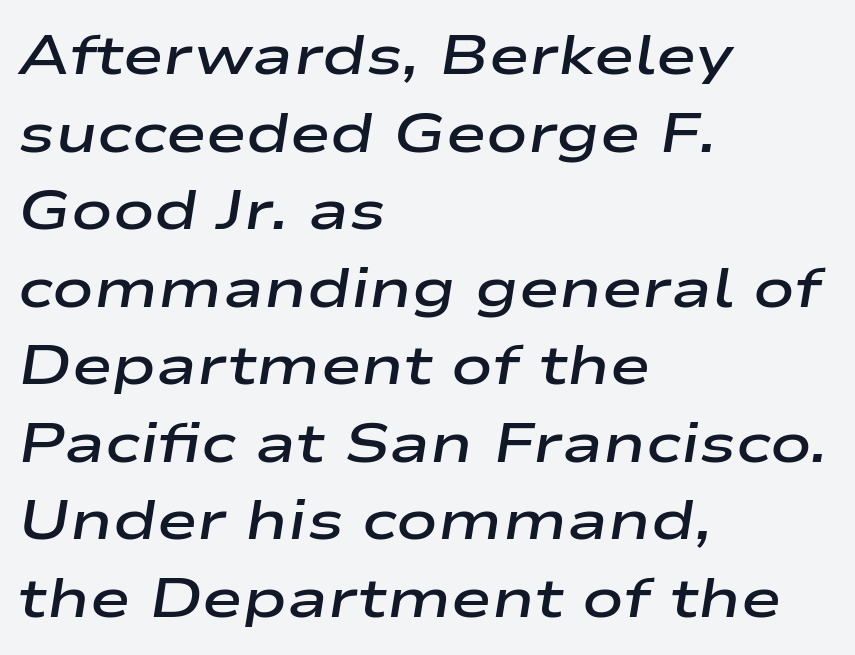
{"italic": "yes", "lean": "right", "slant_degrees": 9, "bold": "semi", "weight": "semibold", "width": "wide", "stroke_contrast": "low", "x_height": "medium", "monospaced": "no", "underline": "no", "align": "left", "line_spacing": "normal", "line_spacing_ratio": 1.41, "letter_spacing": "normal", "letter_spacing_em": 0.0, "glyph_px": 55}
